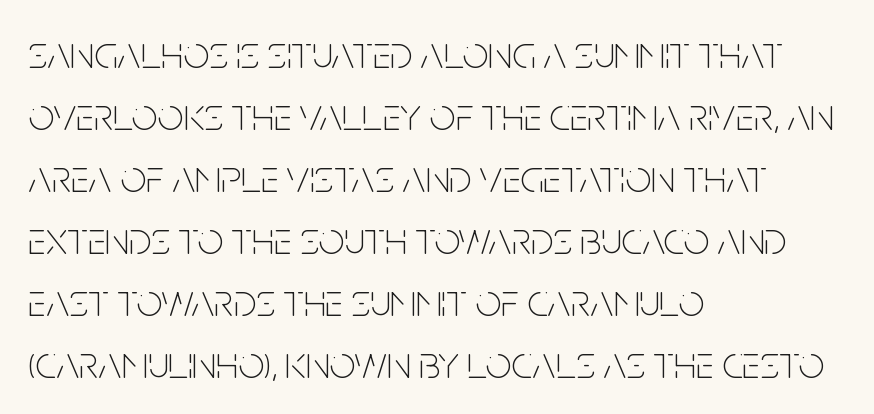
Q: Is the text bold? A: No.
Q: Is the text italic (slanted)? A: No, it is upright.
Q: Is the typeface a serif or a sans-serif typeface? A: Sans-serif.
Q: Is the text underlined? A: No.
Q: How is the paragraph aligned? A: Left-aligned.
Q: Is the spacing between letters normal or unusually wide? A: Normal.
Q: Is the spacing between lines tight, normal or loose? A: Normal.
Q: Width (condensed, normal, or wide)? A: Condensed.
Q: Stroke contrast? A: Low.
Q: x-height? A: Large.
Q: Monospaced? A: No.
